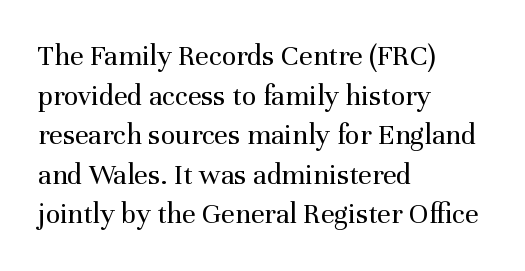
The image shows 30 px regular-weight serif type, upright; set left-aligned, normal line spacing (1.32x), normal letter spacing, not underlined; medium stroke contrast and a medium x-height.
